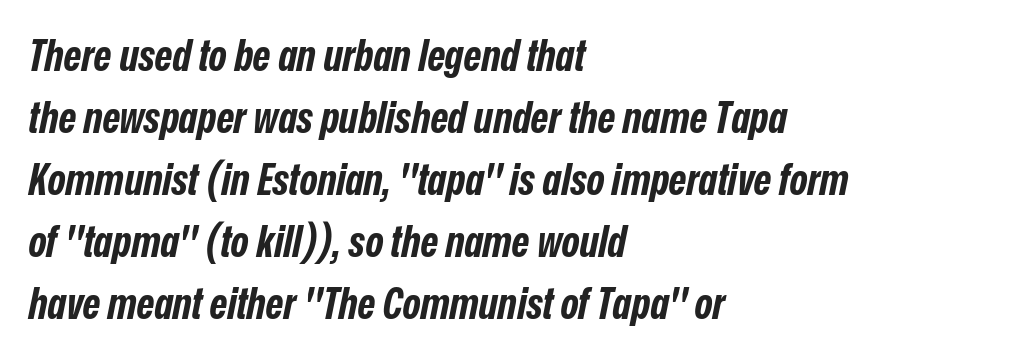
Q: Is the text bold? A: Yes.
Q: Is the text italic (slanted)? A: Yes, it leans right by about 12 degrees.
Q: Is the text underlined? A: No.
Q: How is the paragraph aligned? A: Left-aligned.
Q: Is the spacing between letters normal or unusually wide? A: Normal.
Q: Is the spacing between lines tight, normal or loose? A: Normal.
Q: Width (condensed, normal, or wide)? A: Condensed.
Q: Stroke contrast? A: Low.
Q: x-height? A: Medium.
Q: Monospaced? A: No.
